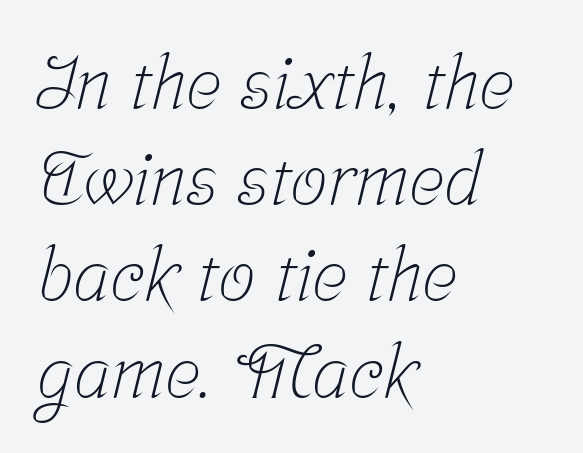
The image shows 74 px light, condensed serif type; set left-aligned, normal line spacing (1.3x), normal letter spacing, not underlined; low stroke contrast and a medium x-height.
